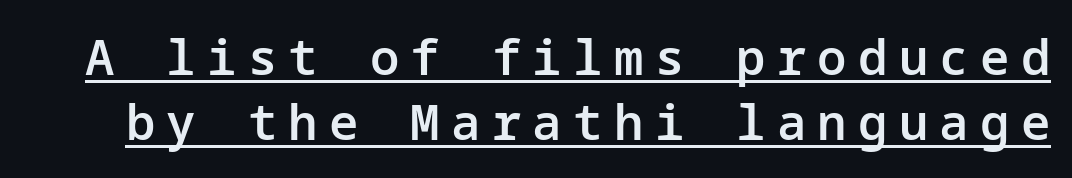
Summary of weight: moderately heavy, a semibold. Every word sits above its own underline. The leading is moderate, giving the passage an even texture. Italic: no, the glyphs are upright roman.
